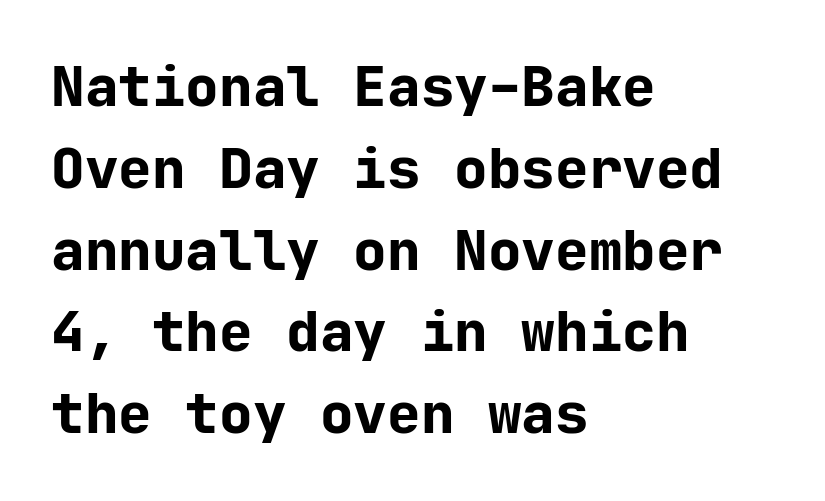
Q: Is the text bold? A: Yes.
Q: Is the text italic (slanted)? A: No, it is upright.
Q: Is the typeface a serif or a sans-serif typeface? A: Sans-serif.
Q: Is the text underlined? A: No.
Q: How is the paragraph aligned? A: Left-aligned.
Q: Is the spacing between letters normal or unusually wide? A: Normal.
Q: Is the spacing between lines tight, normal or loose? A: Normal.
Q: Width (condensed, normal, or wide)? A: Normal.
Q: Stroke contrast? A: Low.
Q: x-height? A: Medium.
Q: Monospaced? A: Yes.
